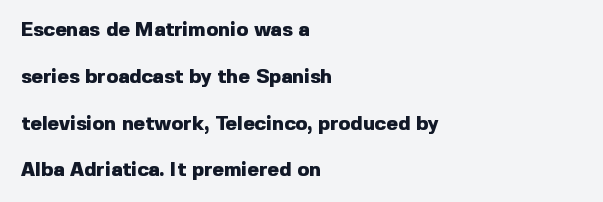
Q: Is the text bold? A: Yes.
Q: Is the text italic (slanted)? A: No, it is upright.
Q: Is the text underlined? A: No.
Q: How is the paragraph aligned? A: Left-aligned.
Q: Is the spacing between letters normal or unusually wide? A: Normal.
Q: Is the spacing between lines tight, normal or loose? A: Loose.
